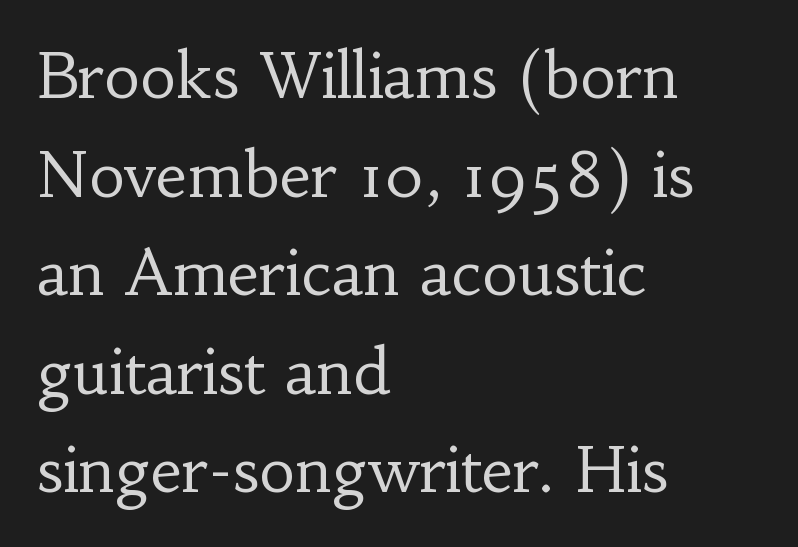
{"serif": "yes", "italic": "no", "bold": "no", "weight": "regular", "width": "normal", "stroke_contrast": "low", "x_height": "small", "monospaced": "no", "underline": "no", "align": "left", "line_spacing": "normal", "line_spacing_ratio": 1.59, "letter_spacing": "normal", "letter_spacing_em": 0.0, "glyph_px": 62}
